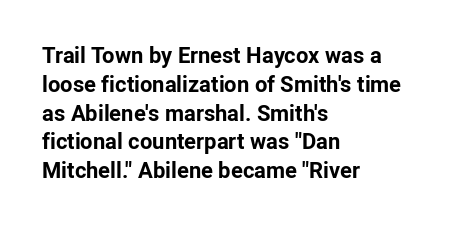
Q: Is the text bold? A: Yes.
Q: Is the text italic (slanted)? A: No, it is upright.
Q: Is the text underlined? A: No.
Q: How is the paragraph aligned? A: Left-aligned.
Q: Is the spacing between letters normal or unusually wide? A: Normal.
Q: Is the spacing between lines tight, normal or loose? A: Normal.
